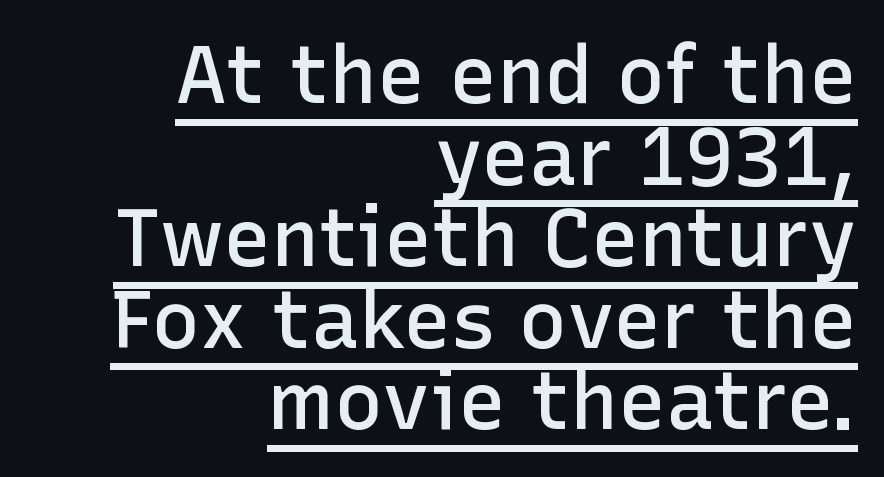
What's the leading like? Squeezed, with rows nearly overlapping. Do the characters align in a grid? No, the font is proportional. These lines are composed in type without serifs. In CSS terms this would be text-align: right.
